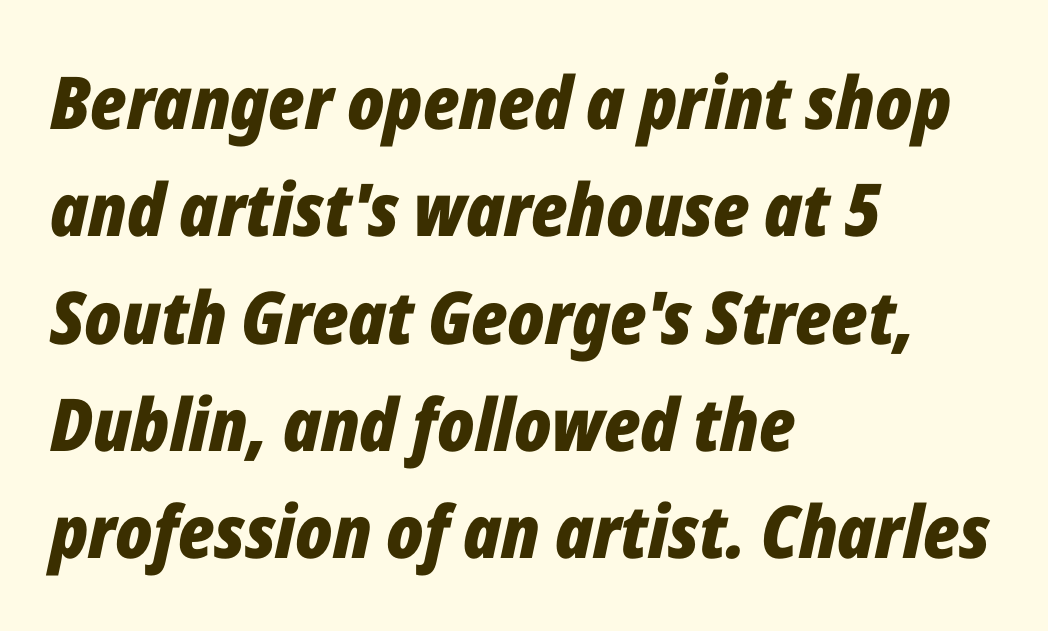
{"italic": "yes", "lean": "right", "slant_degrees": 12, "bold": "yes", "weight": "bold", "width": "condensed", "stroke_contrast": "low", "x_height": "medium", "monospaced": "no", "underline": "no", "align": "left", "line_spacing": "normal", "line_spacing_ratio": 1.47, "letter_spacing": "normal", "letter_spacing_em": 0.0, "glyph_px": 73}
